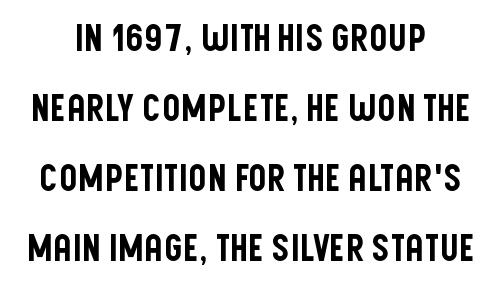
{"serif": "no", "italic": "no", "width": "condensed", "stroke_contrast": "low", "x_height": "large", "monospaced": "no", "underline": "no", "align": "center", "line_spacing": "loose", "line_spacing_ratio": 1.94, "letter_spacing": "normal", "letter_spacing_em": 0.0, "glyph_px": 36}
